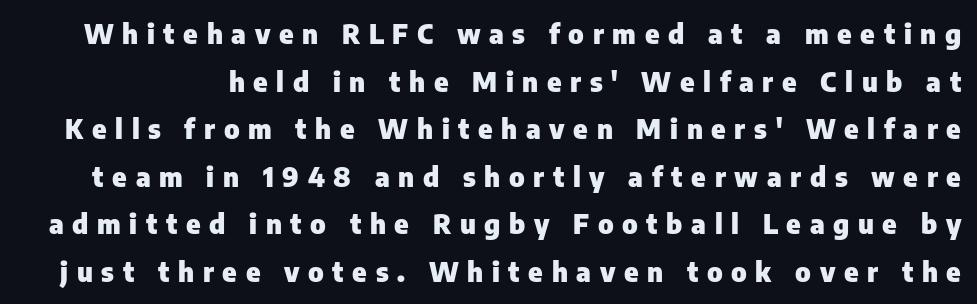
Letters rest on an invisible, unmarked baseline. This sample uses an upright cut, with every glyph sitting square on the baseline. The characters look thick and weighty, a clear bold. The letterforms stand isolated, each surrounded by extra space.
